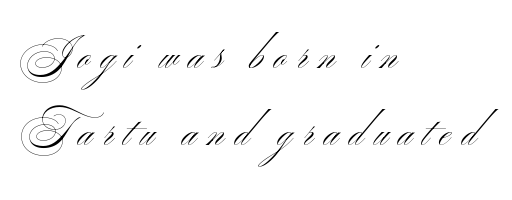
Lines of text with bare space underneath. Horizontal alignment here is leftward, the default for most running prose. Proportional: the letters do not fall into vertical columns. This rendering employs a face without finishing strokes, i.e., a sans-serif. Display-style spreading of the glyphs; the letterfit is very open.
